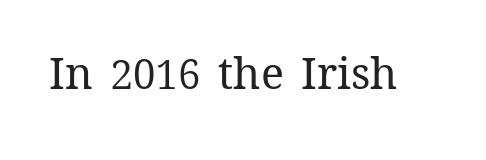
Q: Is the text bold? A: No.
Q: Is the text italic (slanted)? A: No, it is upright.
Q: Is the text underlined? A: No.
Q: Is the spacing between letters normal or unusually wide? A: Normal.
Q: Width (condensed, normal, or wide)? A: Normal.
Q: Stroke contrast? A: Medium.
Q: x-height? A: Medium.
Q: Monospaced? A: No.
